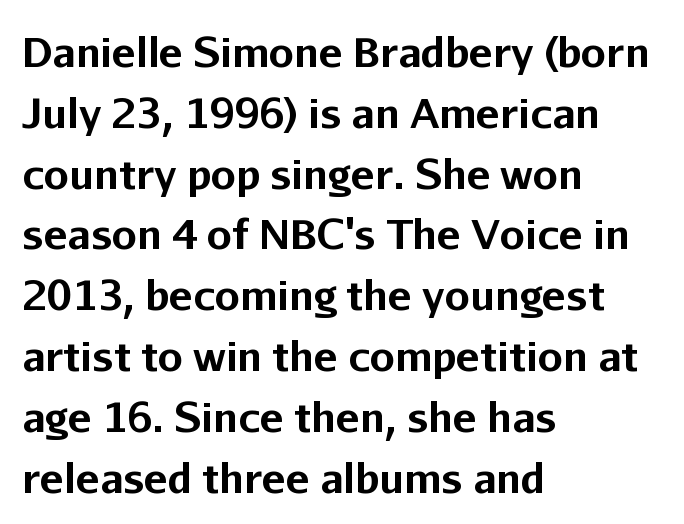
{"serif": "no", "italic": "no", "bold": "yes", "weight": "bold", "width": "normal", "stroke_contrast": "low", "x_height": "medium", "monospaced": "no", "underline": "no", "align": "left", "line_spacing": "normal", "line_spacing_ratio": 1.52, "letter_spacing": "normal", "letter_spacing_em": 0.0, "glyph_px": 40}
